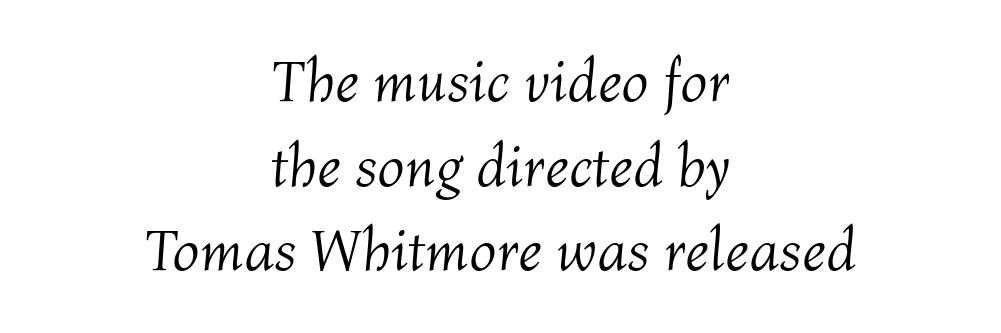
The image shows 60 px light type, italic (leaning right); set centered, normal line spacing (1.41x), normal letter spacing, not underlined; medium stroke contrast and a medium x-height.
